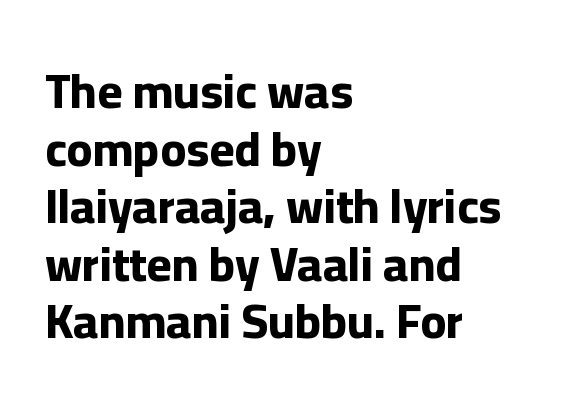
{"serif": "no", "italic": "no", "bold": "yes", "weight": "bold", "width": "normal", "stroke_contrast": "low", "x_height": "medium", "monospaced": "no", "underline": "no", "align": "left", "line_spacing_ratio": 1.2, "letter_spacing": "normal", "letter_spacing_em": 0.0, "glyph_px": 48}
